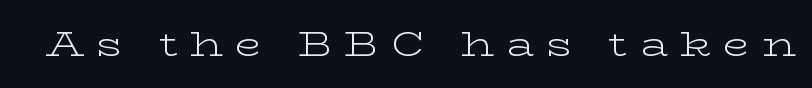
Q: Is the text bold? A: No.
Q: Is the text italic (slanted)? A: No, it is upright.
Q: Is the typeface a serif or a sans-serif typeface? A: Serif.
Q: Is the text underlined? A: No.
Q: Is the spacing between letters normal or unusually wide? A: Unusually wide.
Q: Width (condensed, normal, or wide)? A: Wide.
Q: Stroke contrast? A: Low.
Q: x-height? A: Medium.
Q: Monospaced? A: No.
